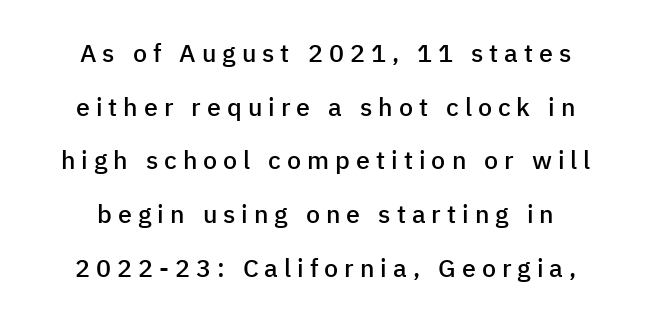
The image shows 25 px text type, upright; set centered, loose line spacing (2.15x), unusually wide letter spacing (+0.24 em), not underlined.
